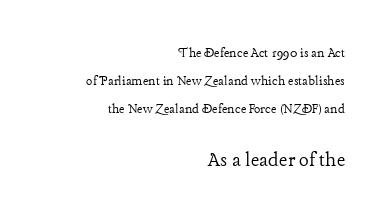
The letters look calm and open, with moderate or lighter stems. A bare baseline throughout the passage. Every row of glyphs terminates at an identical x-position on the right. Short note: letters normally spaced.
